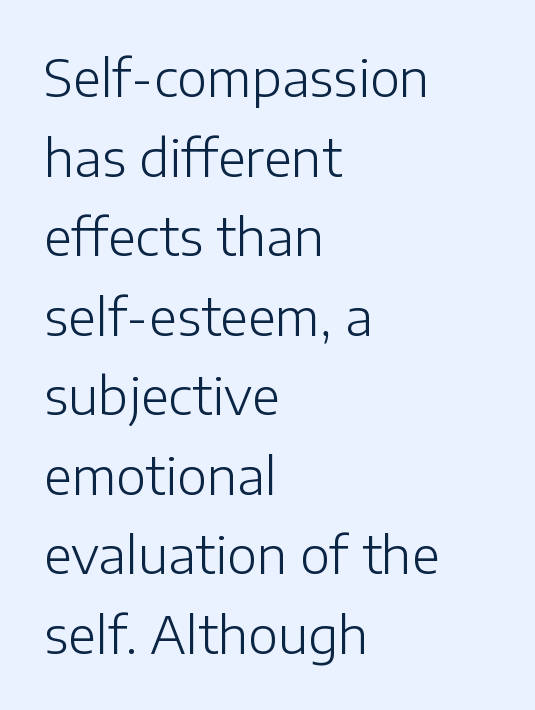
The image shows 51 px light sans-serif type, upright; set left-aligned, normal line spacing (1.56x), normal letter spacing, not underlined; low stroke contrast and a medium x-height.
